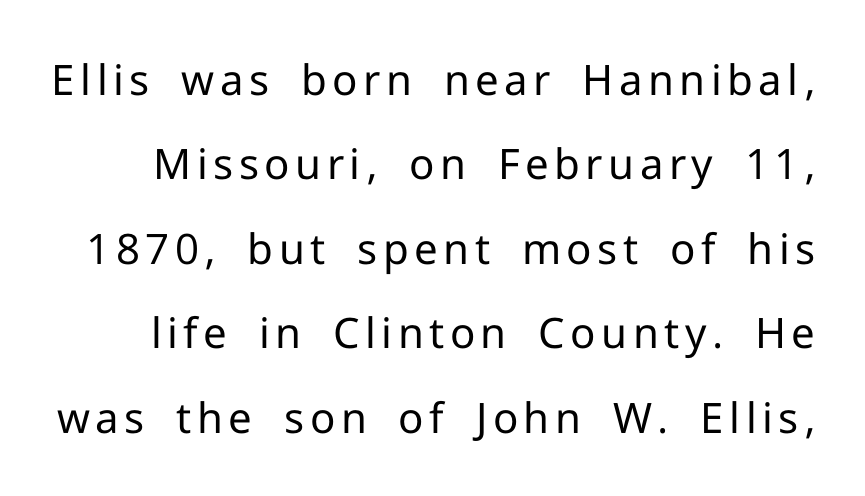
The image shows 42 px regular-weight sans-serif type, upright; set loose line spacing (2.01x), not underlined; low stroke contrast and a medium x-height.
